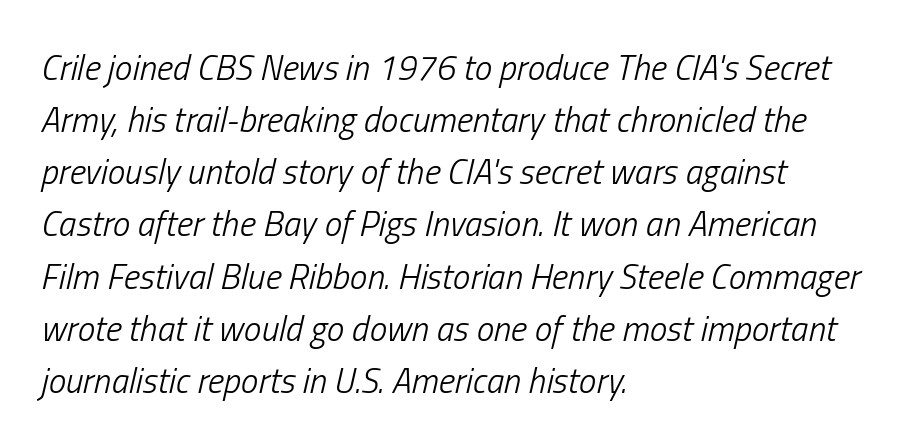
Q: Is the text bold? A: No.
Q: Is the text italic (slanted)? A: Yes, it leans right by about 13 degrees.
Q: Is the text underlined? A: No.
Q: How is the paragraph aligned? A: Left-aligned.
Q: Is the spacing between letters normal or unusually wide? A: Normal.
Q: Is the spacing between lines tight, normal or loose? A: Normal.
Q: Width (condensed, normal, or wide)? A: Condensed.
Q: Stroke contrast? A: Low.
Q: x-height? A: Medium.
Q: Monospaced? A: No.
